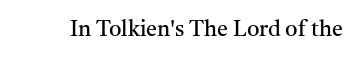
{"italic": "no", "bold": "no", "underline": "no", "letter_spacing": "normal", "letter_spacing_em": 0.0, "glyph_px": 22}
